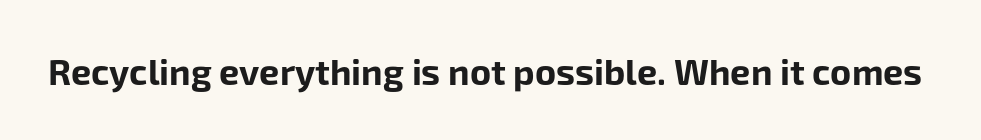
Q: Is the text bold? A: Yes.
Q: Is the text italic (slanted)? A: No, it is upright.
Q: Is the typeface a serif or a sans-serif typeface? A: Sans-serif.
Q: Is the text underlined? A: No.
Q: Is the spacing between letters normal or unusually wide? A: Normal.
Q: Width (condensed, normal, or wide)? A: Normal.
Q: Stroke contrast? A: Low.
Q: x-height? A: Medium.
Q: Monospaced? A: No.
